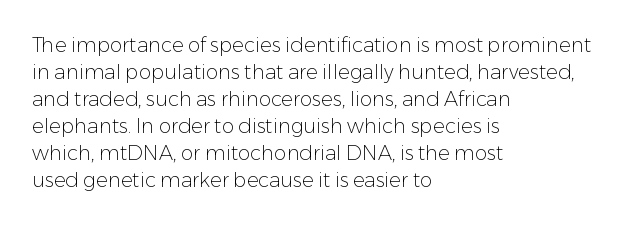
The image shows 20 px text type, upright; set left-aligned, normal line spacing (1.35x), normal letter spacing, not underlined.
